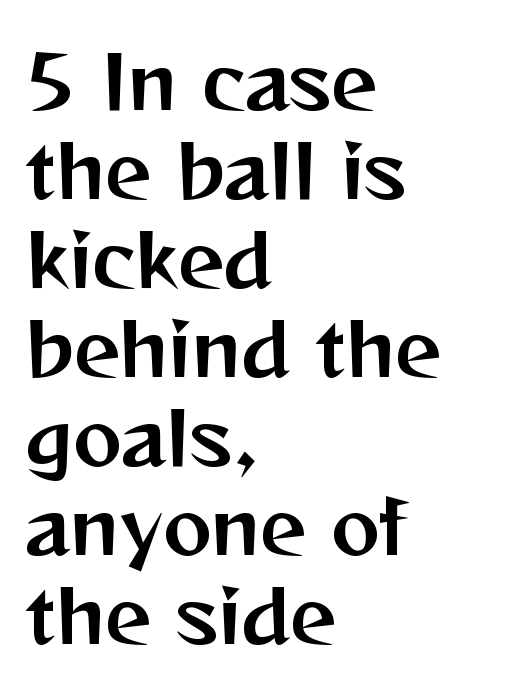
{"serif": "no", "italic": "no", "width": "normal", "stroke_contrast": "medium", "x_height": "medium", "monospaced": "no", "underline": "no", "align": "left", "line_spacing_ratio": 1.22, "letter_spacing": "normal", "letter_spacing_em": 0.0, "glyph_px": 73}
